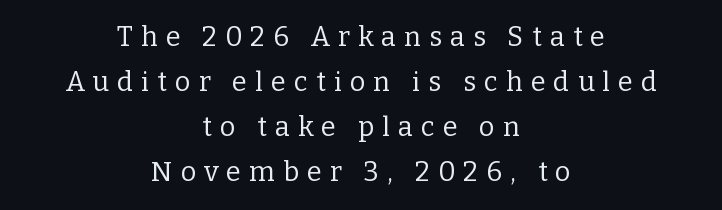
Q: Is the text bold? A: No.
Q: Is the text italic (slanted)? A: No, it is upright.
Q: Is the text underlined? A: No.
Q: How is the paragraph aligned? A: Centered.
Q: Is the spacing between letters normal or unusually wide? A: Unusually wide.
Q: Is the spacing between lines tight, normal or loose? A: Normal.
